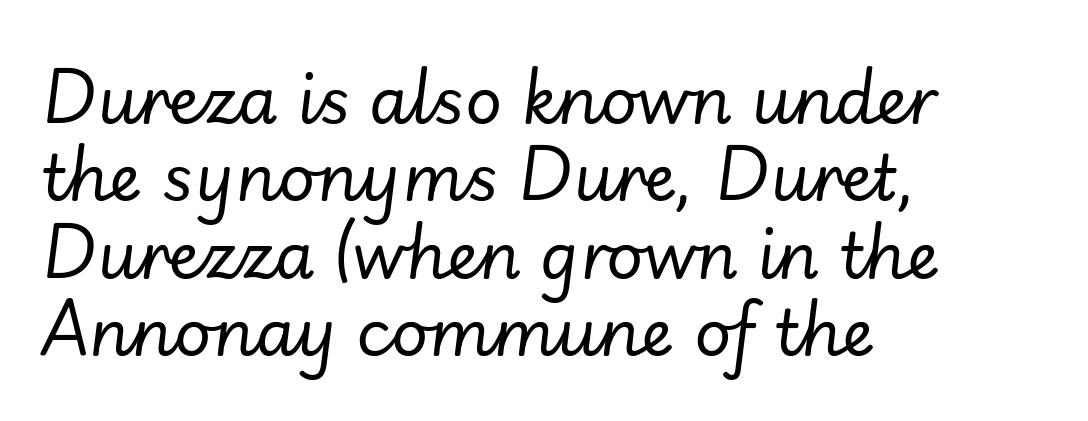
The image shows 64 px regular-weight type, italic (leaning right); set left-aligned, line spacing 1.21x, normal letter spacing, not underlined; low stroke contrast and a small x-height.
